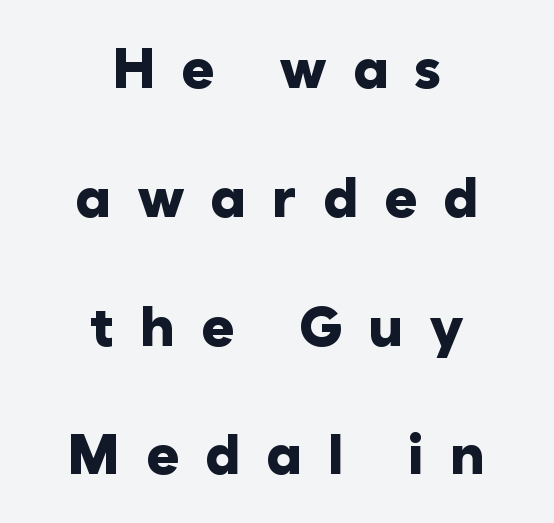
This is roman type, the default non-slanted kind. Interline gaps are noticeably wide in this sample. Caption: multi-line text, centered on the measure. This is sans-serif lettering, the kind often seen on screens and signage. Proportional: the letters do not fall into vertical columns.
